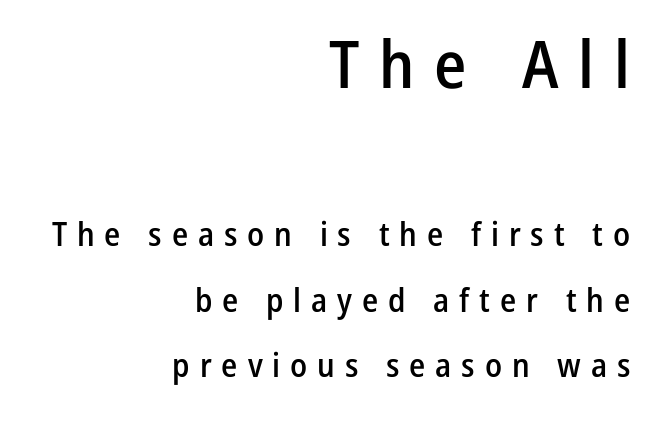
Q: Is the text bold? A: Semi-bold.
Q: Is the text italic (slanted)? A: No, it is upright.
Q: Is the typeface a serif or a sans-serif typeface? A: Sans-serif.
Q: Is the text underlined? A: No.
Q: How is the paragraph aligned? A: Right-aligned.
Q: Is the spacing between letters normal or unusually wide? A: Unusually wide.
Q: Is the spacing between lines tight, normal or loose? A: Loose.
Q: Which block of text is set in a larger size, the first (top) or the second (bottom)? A: The first (top) one.
Q: Width (condensed, normal, or wide)? A: Condensed.
Q: Stroke contrast? A: Low.
Q: x-height? A: Medium.
Q: Monospaced? A: No.
